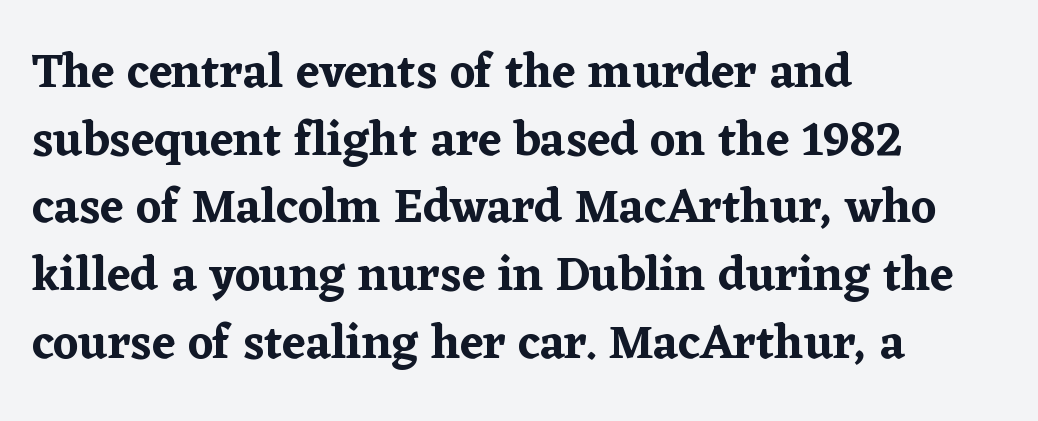
{"serif": "yes", "italic": "no", "width": "normal", "stroke_contrast": "low", "x_height": "medium", "monospaced": "no", "underline": "no", "align": "left", "line_spacing": "normal", "line_spacing_ratio": 1.41, "letter_spacing": "normal", "letter_spacing_em": 0.0, "glyph_px": 48}
